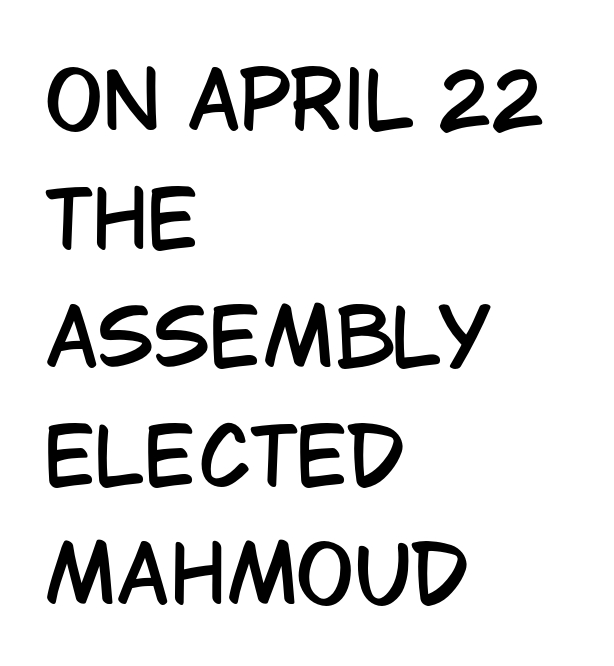
{"serif": "no", "italic": "no", "width": "condensed", "stroke_contrast": "low", "x_height": "large", "monospaced": "no", "underline": "no", "align": "left", "line_spacing": "normal", "line_spacing_ratio": 1.54, "letter_spacing": "normal", "letter_spacing_em": 0.0, "glyph_px": 77}
